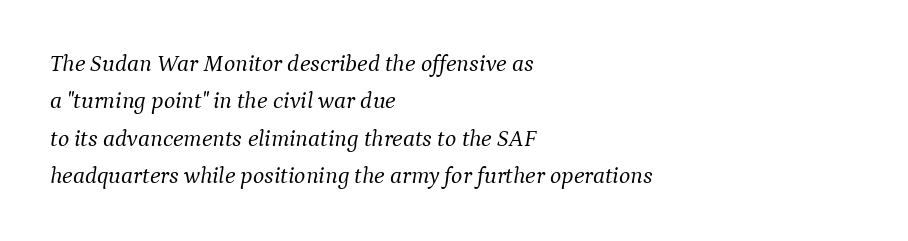
Q: Is the text bold? A: No.
Q: Is the text italic (slanted)? A: Yes, it leans right by about 9 degrees.
Q: Is the text underlined? A: No.
Q: How is the paragraph aligned? A: Left-aligned.
Q: Is the spacing between letters normal or unusually wide? A: Normal.
Q: Is the spacing between lines tight, normal or loose? A: Normal.
